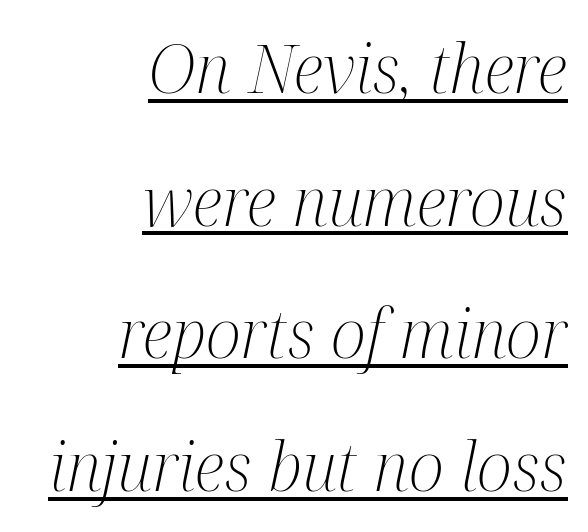
Italic? Definitely — the glyphs are oblique. Every word sits above its own underline. A typesetter would call this zero additional tracking. The line-height multiplier appears high, well above default. The lines are quadded right. Does the type have serifs? Yes, each stem ends in a small foot.
